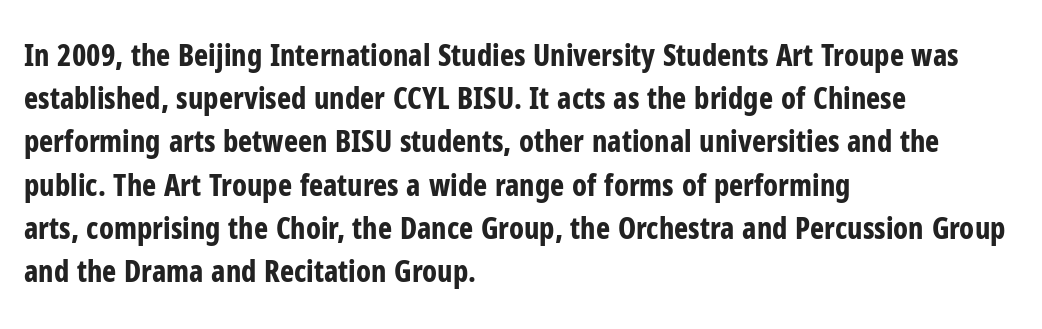
Q: Is the text bold? A: Yes.
Q: Is the text italic (slanted)? A: No, it is upright.
Q: Is the typeface a serif or a sans-serif typeface? A: Sans-serif.
Q: Is the text underlined? A: No.
Q: How is the paragraph aligned? A: Left-aligned.
Q: Is the spacing between letters normal or unusually wide? A: Normal.
Q: Is the spacing between lines tight, normal or loose? A: Normal.
Q: Width (condensed, normal, or wide)? A: Condensed.
Q: Stroke contrast? A: Low.
Q: x-height? A: Medium.
Q: Monospaced? A: No.
